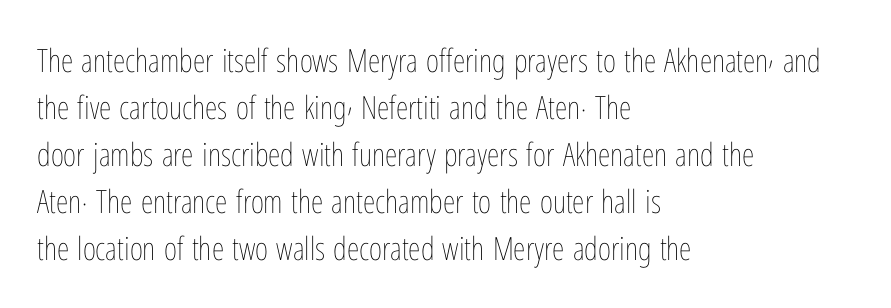
Q: Is the text bold? A: No.
Q: Is the text italic (slanted)? A: No, it is upright.
Q: Is the text underlined? A: No.
Q: How is the paragraph aligned? A: Left-aligned.
Q: Is the spacing between letters normal or unusually wide? A: Normal.
Q: Is the spacing between lines tight, normal or loose? A: Normal.
Q: Width (condensed, normal, or wide)? A: Condensed.
Q: Stroke contrast? A: Low.
Q: x-height? A: Medium.
Q: Monospaced? A: No.
